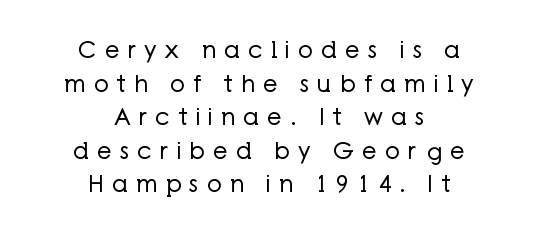
These lines sit exactly where default settings would place them. The weight tops out at a normal text grade. The letters stand upright; this is a roman face. How are the letters spaced? Widely, with obvious added tracking. The area under the type is left untouched.
